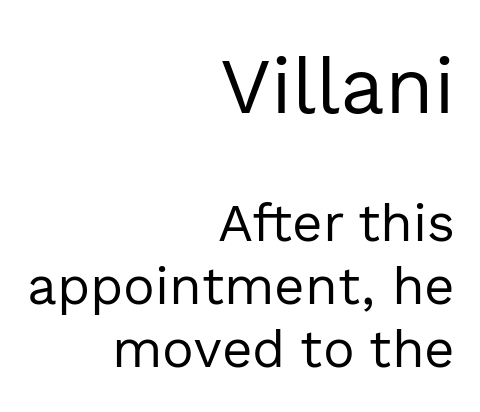
{"serif": "no", "italic": "no", "bold": "no", "weight": "regular", "width": "normal", "x_height": "medium", "monospaced": "no", "underline": "no", "align": "right", "line_spacing_ratio": 1.19, "letter_spacing": "normal", "letter_spacing_em": 0.0, "larger_block": "first", "size_ratio": 1.49, "glyph_px": 79}
